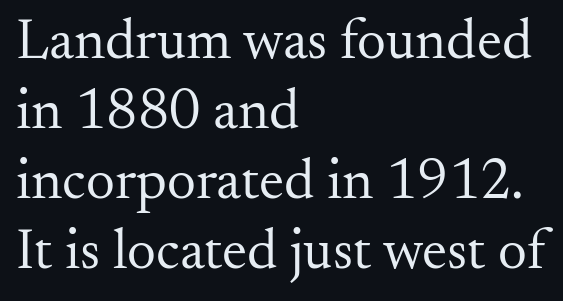
Q: Is the text bold? A: No.
Q: Is the text italic (slanted)? A: No, it is upright.
Q: Is the typeface a serif or a sans-serif typeface? A: Serif.
Q: Is the text underlined? A: No.
Q: How is the paragraph aligned? A: Left-aligned.
Q: Is the spacing between letters normal or unusually wide? A: Normal.
Q: Width (condensed, normal, or wide)? A: Normal.
Q: Stroke contrast? A: Medium.
Q: x-height? A: Small.
Q: Monospaced? A: No.
